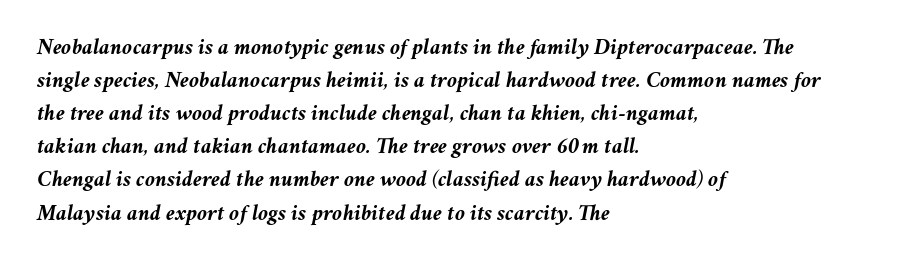
The passage shown is not underscored anywhere. Tall strokes in this sample are angled rather than plumb. One-word summary of the alignment: left. The letters sit at their default tracking, neither squeezed nor spread.
